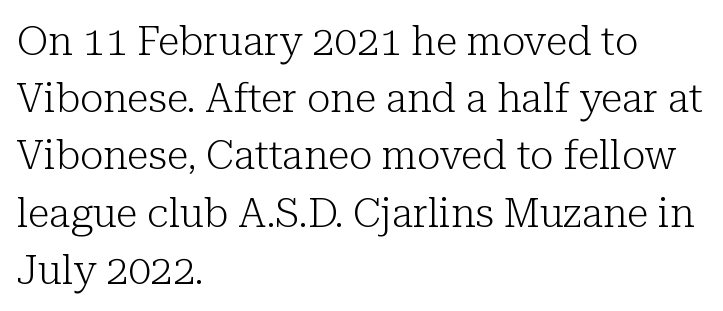
{"serif": "yes", "italic": "no", "bold": "no", "weight": "light", "width": "normal", "stroke_contrast": "low", "x_height": "medium", "monospaced": "no", "underline": "no", "align": "left", "line_spacing": "normal", "line_spacing_ratio": 1.43, "letter_spacing": "normal", "letter_spacing_em": 0.0, "glyph_px": 40}
